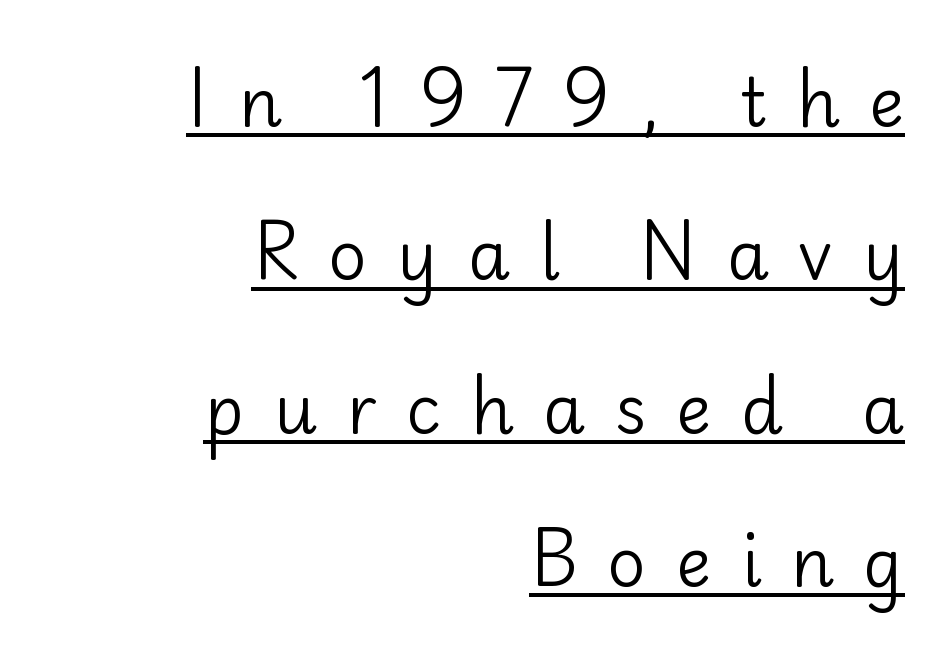
{"serif": "no", "italic": "no", "bold": "no", "weight": "regular", "width": "normal", "stroke_contrast": "low", "x_height": "small", "monospaced": "no", "underline": "yes", "align": "right", "line_spacing": "loose", "line_spacing_ratio": 2.29, "letter_spacing": "wide", "letter_spacing_em": 0.44, "glyph_px": 67}
